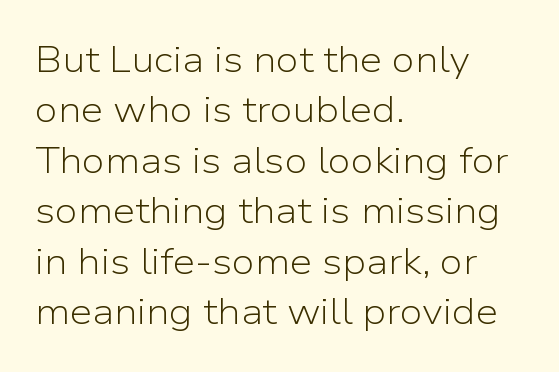
How would I describe the line gaps? Plain and ordinary. Every character sits straight up, as roman type does. The letters look calm and open, with moderate or lighter stems. Nobody touched the tracking dial on this one. Note the varied advance widths — an 'i' is clearly narrower than an 'm'. If you drew a ruler down the left edge, every line would touch it.
